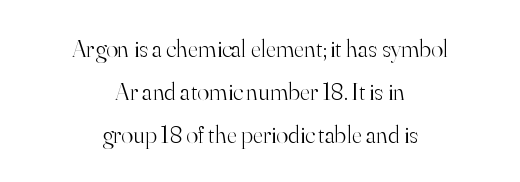
The image shows 25 px text type, upright; set centered, line spacing 1.72x, normal letter spacing, not underlined.
